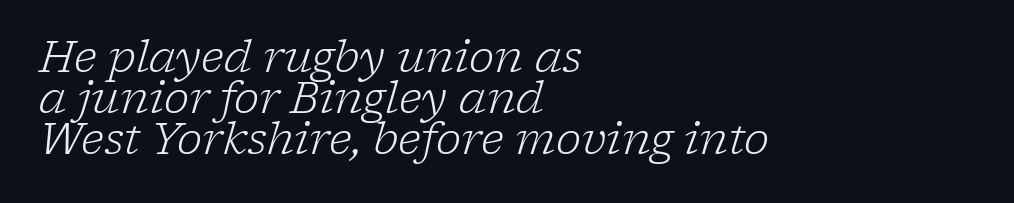
{"serif": "yes", "italic": "yes", "lean": "right", "slant_degrees": 17, "bold": "no", "weight": "light", "width": "normal", "stroke_contrast": "low", "x_height": "medium", "monospaced": "no", "underline": "no", "align": "left", "line_spacing": "tight", "line_spacing_ratio": 0.95, "letter_spacing": "normal", "letter_spacing_em": 0.0, "glyph_px": 43}
